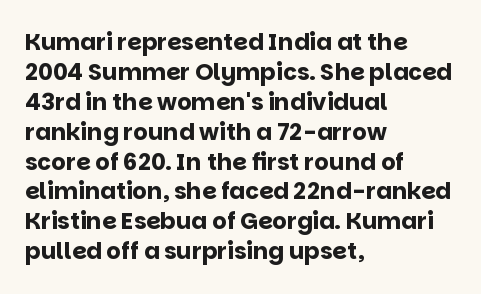
Designer's note — italics off, roman on. Clear beneath every line of the passage. Set as a true bold cut, around the 700 mark. How would I describe the line gaps? Plain and ordinary.
